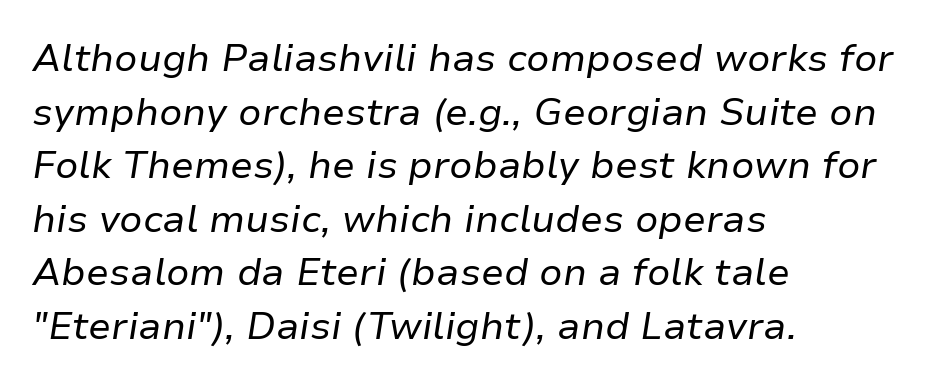
Stroke mass is kept to a normal reading level or below. Words float on clear page, feet unadorned. This sample is left-justified, so line endings fall wherever the words run out. Leading matches the norm, producing a regular column. A typesetter would call this zero additional tracking. A typesetter would mark this as italic.
